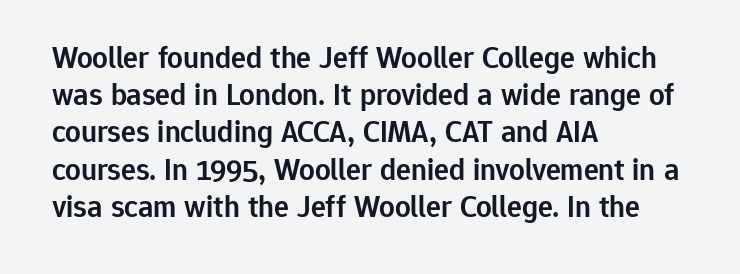
Descenders hang freely into open space. The type sits square on the baseline with zero lean. Alignment: flush left. The gaps between neighbouring characters are ordinary and unremarkable. The characters display no serif detailing; their extremities are plain.
